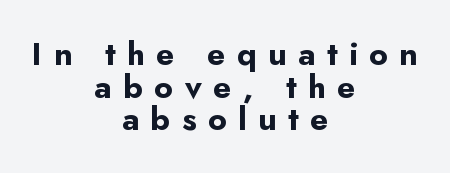
Q: Is the text bold? A: Yes.
Q: Is the text italic (slanted)? A: No, it is upright.
Q: Is the typeface a serif or a sans-serif typeface? A: Sans-serif.
Q: Is the text underlined? A: No.
Q: How is the paragraph aligned? A: Centered.
Q: Is the spacing between letters normal or unusually wide? A: Unusually wide.
Q: Is the spacing between lines tight, normal or loose? A: Tight.
Q: Width (condensed, normal, or wide)? A: Normal.
Q: Stroke contrast? A: Low.
Q: x-height? A: Small.
Q: Monospaced? A: No.
